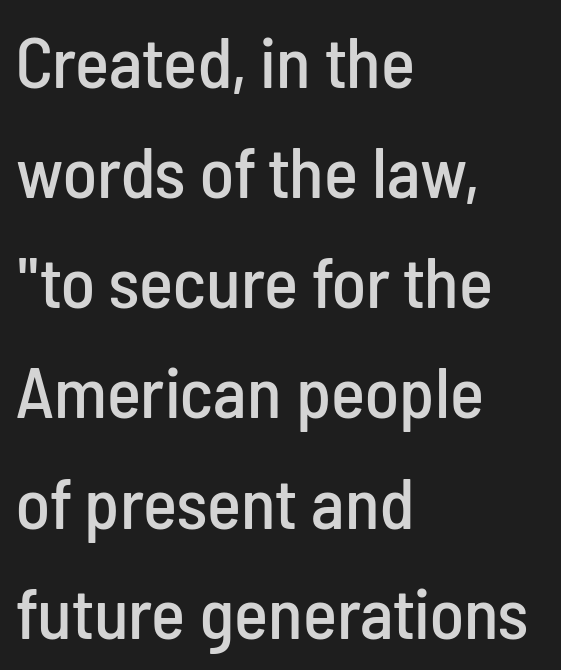
This rendering employs a face without finishing strokes, i.e., a sans-serif. Varying glyph widths throughout — classic text-font behaviour. Does the lettering tilt? It doesn't — this is upright. The words here are not underlined.
